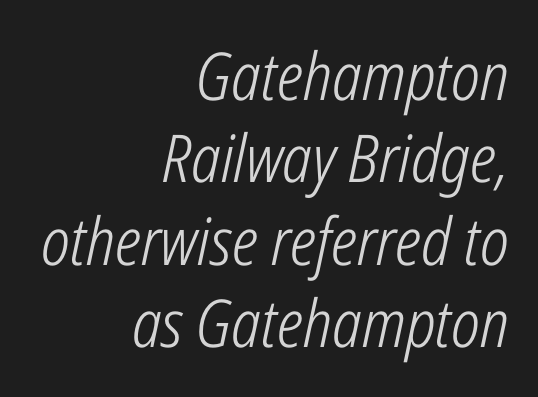
The image shows 66 px light, condensed type, italic (leaning right); set right-aligned, normal line spacing (1.25x), normal letter spacing, not underlined; low stroke contrast and a medium x-height.
